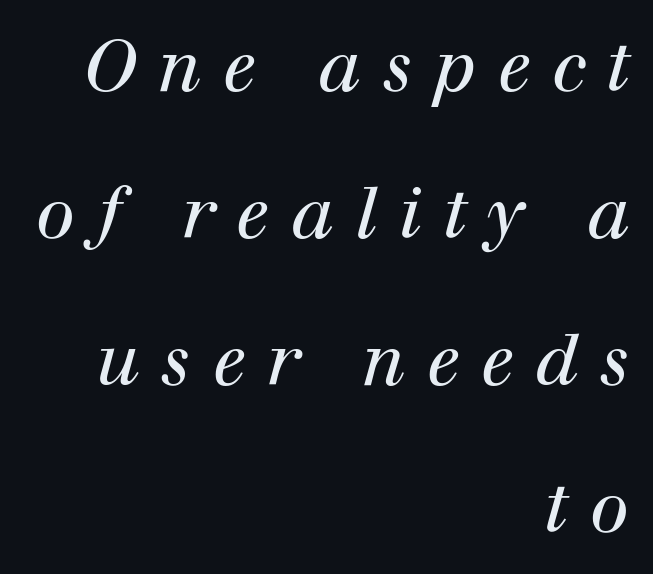
Style check: oblique. The letters are spread apart with noticeably loose tracking. The gap between lines stays unmarked. This sample is right-justified, so line beginnings fall wherever the words allow.
